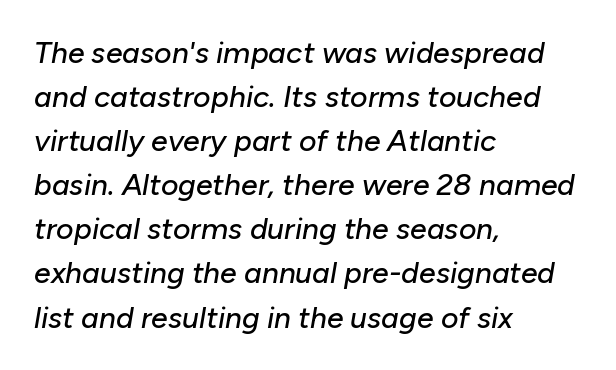
Q: Is the text italic (slanted)? A: Yes, it leans right by about 10 degrees.
Q: Is the text underlined? A: No.
Q: How is the paragraph aligned? A: Left-aligned.
Q: Is the spacing between letters normal or unusually wide? A: Normal.
Q: Is the spacing between lines tight, normal or loose? A: Normal.
Q: Width (condensed, normal, or wide)? A: Normal.
Q: Stroke contrast? A: Low.
Q: x-height? A: Medium.
Q: Monospaced? A: No.
